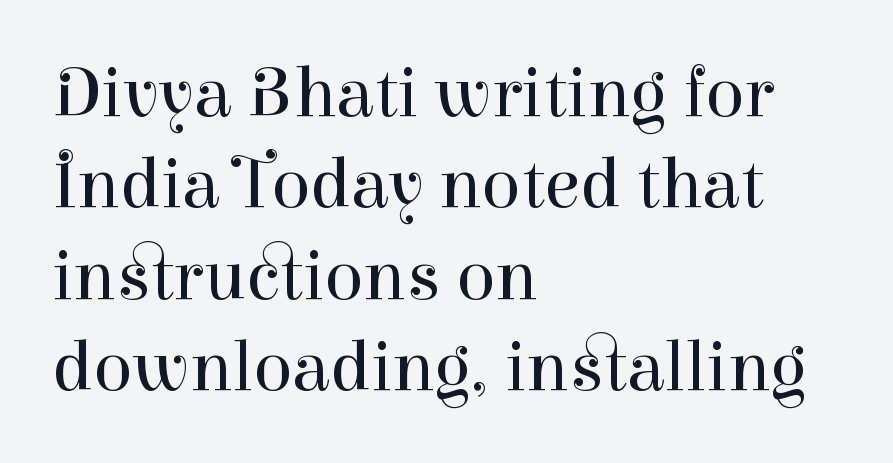
The image shows 72 px regular-weight serif type, upright; set left-aligned, normal line spacing (1.27x), normal letter spacing, not underlined; high stroke contrast and a medium x-height.
